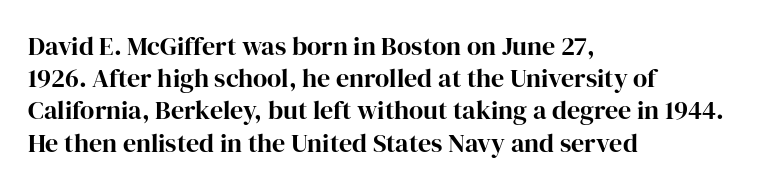
Q: Is the text bold? A: Yes.
Q: Is the text italic (slanted)? A: No, it is upright.
Q: Is the text underlined? A: No.
Q: How is the paragraph aligned? A: Left-aligned.
Q: Is the spacing between letters normal or unusually wide? A: Normal.
